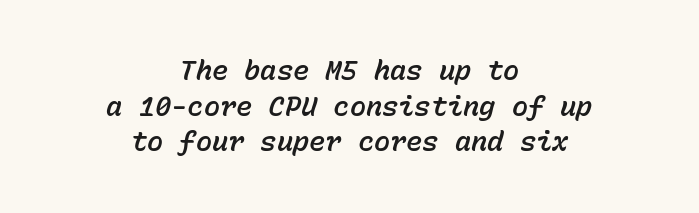
{"italic": "yes", "lean": "right", "slant_degrees": 15, "underline": "no", "align": "center", "line_spacing": "normal", "line_spacing_ratio": 1.32, "letter_spacing": "normal", "letter_spacing_em": 0.0, "glyph_px": 27}
